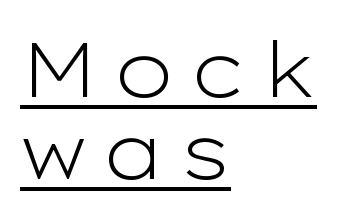
The image shows 77 px light, wide sans-serif type, upright; set left-aligned, tight line spacing (1.06x), unusually wide letter spacing (+0.2 em), underlined; low stroke contrast and a medium x-height.
